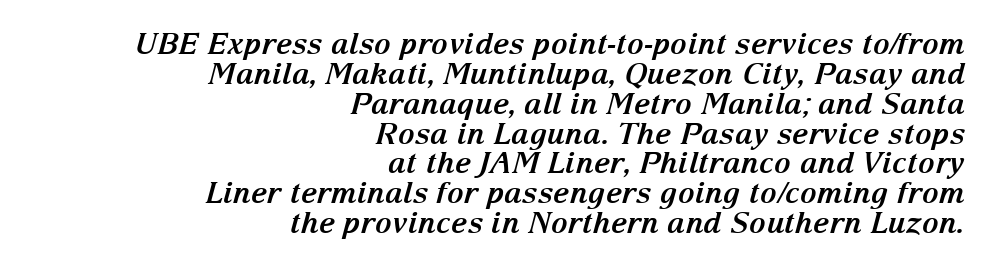
{"serif": "yes", "italic": "yes", "lean": "right", "slant_degrees": 15, "bold": "yes", "weight": "bold", "width": "normal", "stroke_contrast": "medium", "x_height": "medium", "monospaced": "no", "underline": "no", "align": "right", "line_spacing": "tight", "line_spacing_ratio": 1.03, "letter_spacing": "normal", "letter_spacing_em": 0.0, "glyph_px": 29}
